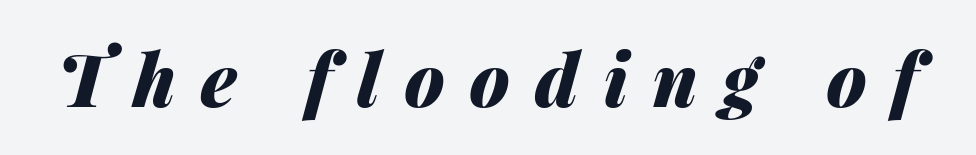
Loose tracking; the words dissolve into strings of separated letters. Notice how the stems are inclined rather than vertical — that's the hallmark of italics. You could not count columns in this text — the font is proportionally spaced. Check the space under the baseline: it is left empty.
